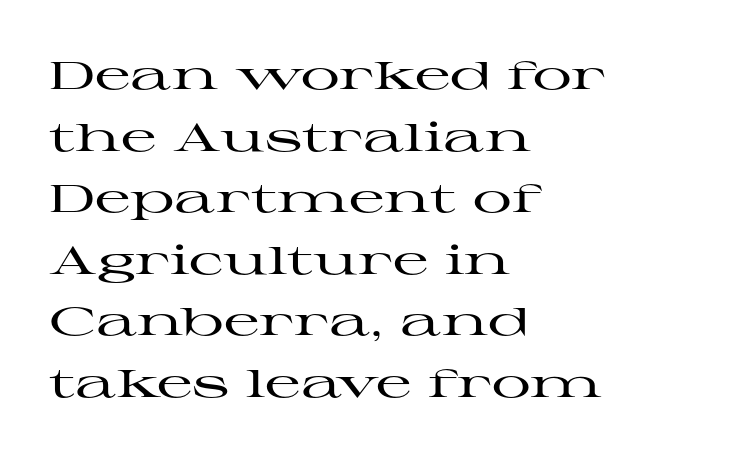
Q: Is the text italic (slanted)? A: No, it is upright.
Q: Is the typeface a serif or a sans-serif typeface? A: Serif.
Q: Is the text underlined? A: No.
Q: How is the paragraph aligned? A: Left-aligned.
Q: Is the spacing between letters normal or unusually wide? A: Normal.
Q: Is the spacing between lines tight, normal or loose? A: Normal.
Q: Width (condensed, normal, or wide)? A: Wide.
Q: Stroke contrast? A: High.
Q: x-height? A: Medium.
Q: Monospaced? A: No.
